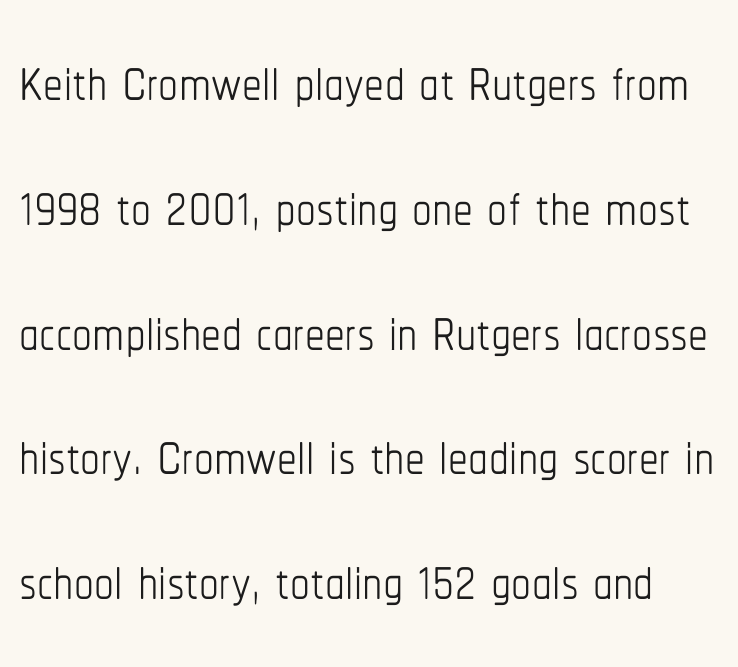
Q: Is the text bold? A: No.
Q: Is the text italic (slanted)? A: No, it is upright.
Q: Is the text underlined? A: No.
Q: Is the spacing between letters normal or unusually wide? A: Normal.
Q: Is the spacing between lines tight, normal or loose? A: Normal.
Q: Width (condensed, normal, or wide)? A: Condensed.
Q: Stroke contrast? A: Low.
Q: x-height? A: Medium.
Q: Monospaced? A: No.
